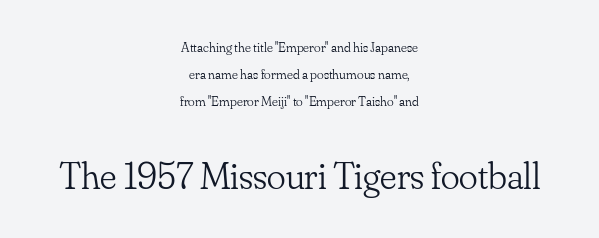
The image shows 39 px light serif type, upright; set centered, loose line spacing (1.93x), normal letter spacing, not underlined; the second (bottom) block is 2.79x larger; low stroke contrast and a small x-height.
